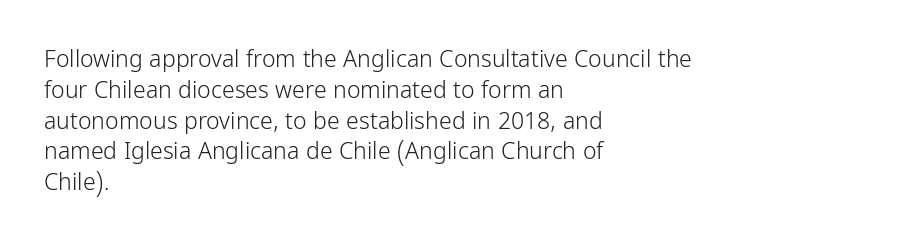
The image shows 23 px text type, upright; set left-aligned, normal line spacing (1.34x), normal letter spacing, not underlined.
